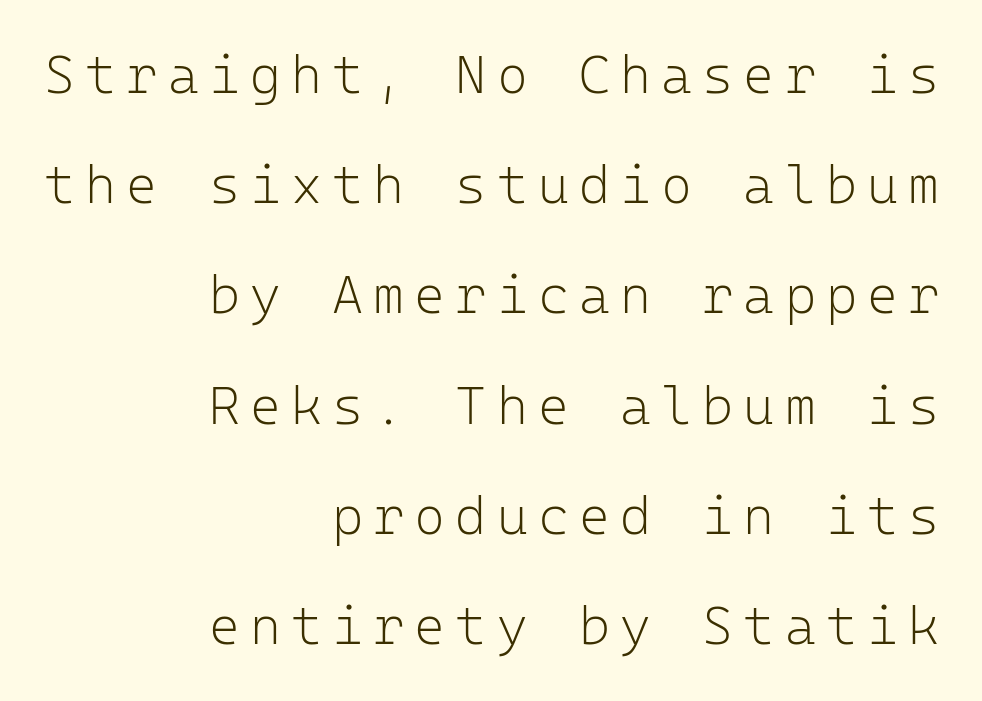
Q: Is the text bold? A: No.
Q: Is the text italic (slanted)? A: No, it is upright.
Q: Is the typeface a serif or a sans-serif typeface? A: Sans-serif.
Q: Is the text underlined? A: No.
Q: How is the paragraph aligned? A: Right-aligned.
Q: Is the spacing between lines tight, normal or loose? A: Loose.
Q: Width (condensed, normal, or wide)? A: Normal.
Q: Stroke contrast? A: Low.
Q: x-height? A: Medium.
Q: Monospaced? A: Yes.
